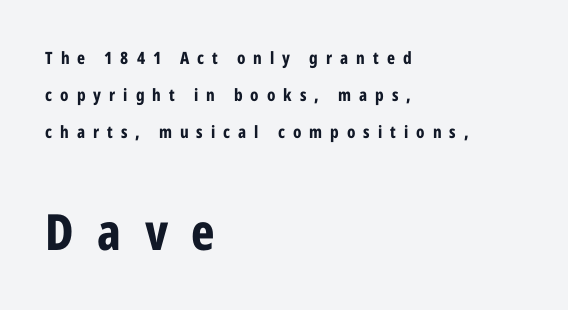
Q: Is the text bold? A: Yes.
Q: Is the text italic (slanted)? A: No, it is upright.
Q: Is the typeface a serif or a sans-serif typeface? A: Sans-serif.
Q: Is the text underlined? A: No.
Q: How is the paragraph aligned? A: Left-aligned.
Q: Is the spacing between letters normal or unusually wide? A: Unusually wide.
Q: Is the spacing between lines tight, normal or loose? A: Loose.
Q: Which block of text is set in a larger size, the first (top) or the second (bottom)? A: The second (bottom) one.
Q: Width (condensed, normal, or wide)? A: Condensed.
Q: Stroke contrast? A: Low.
Q: x-height? A: Medium.
Q: Monospaced? A: No.
